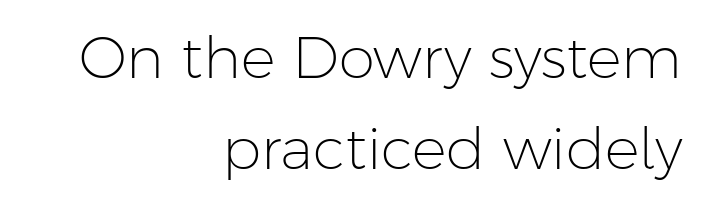
The image shows 58 px light sans-serif type, upright; set right-aligned, normal line spacing (1.57x), normal letter spacing, not underlined; low stroke contrast and a medium x-height.
